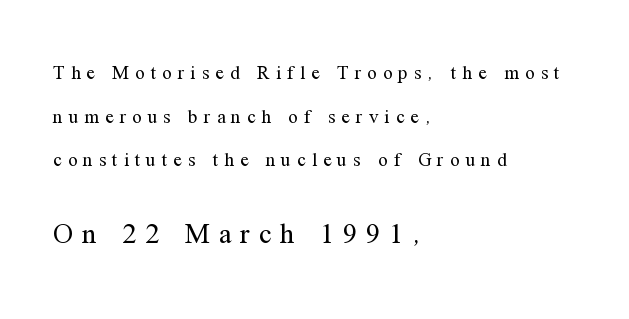
The image shows 28 px regular-weight serif type, upright; set left-aligned, loose line spacing (2.3x), unusually wide letter spacing (+0.32 em), not underlined; the second (bottom) block is 1.47x larger; medium stroke contrast and a medium x-height.
